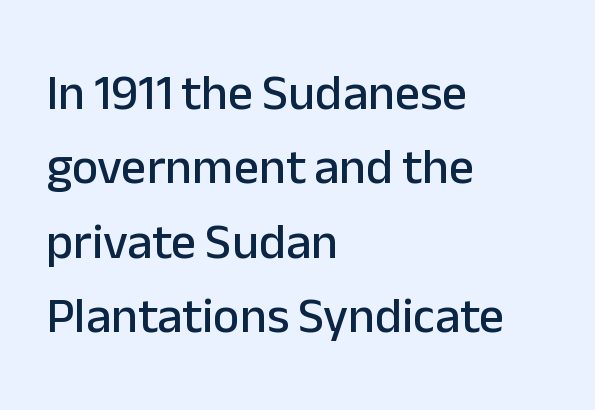
Q: Is the text italic (slanted)? A: No, it is upright.
Q: Is the typeface a serif or a sans-serif typeface? A: Sans-serif.
Q: Is the text underlined? A: No.
Q: How is the paragraph aligned? A: Left-aligned.
Q: Is the spacing between letters normal or unusually wide? A: Normal.
Q: Is the spacing between lines tight, normal or loose? A: Normal.
Q: Width (condensed, normal, or wide)? A: Normal.
Q: Stroke contrast? A: Low.
Q: x-height? A: Medium.
Q: Monospaced? A: No.
